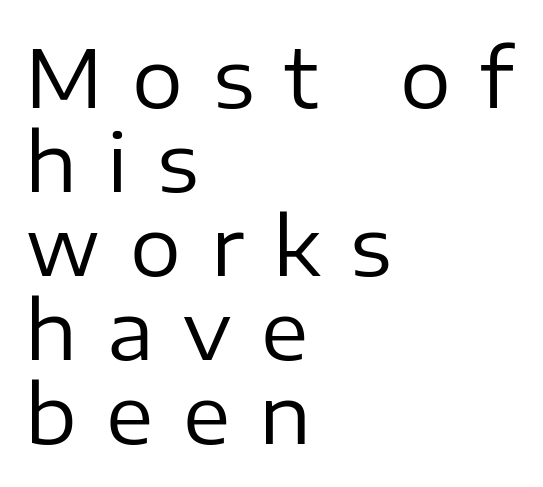
{"serif": "no", "italic": "no", "bold": "no", "weight": "regular", "width": "normal", "stroke_contrast": "low", "x_height": "medium", "monospaced": "no", "underline": "no", "align": "left", "line_spacing": "tight", "line_spacing_ratio": 1.05, "letter_spacing": "wide", "letter_spacing_em": 0.37, "glyph_px": 80}
